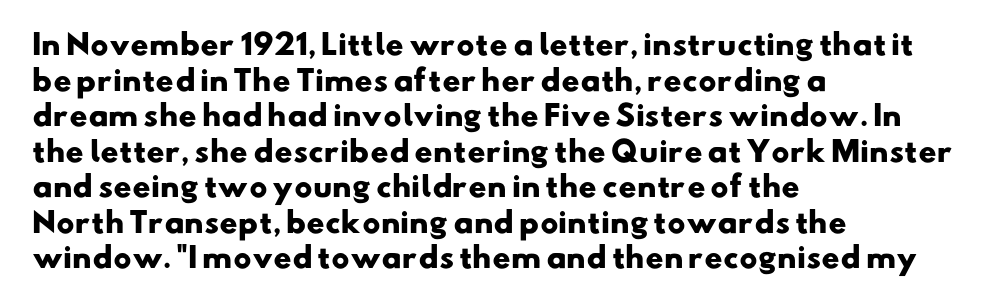
Q: Is the text bold? A: Yes.
Q: Is the typeface a serif or a sans-serif typeface? A: Sans-serif.
Q: Is the text underlined? A: No.
Q: How is the paragraph aligned? A: Left-aligned.
Q: Is the spacing between letters normal or unusually wide? A: Normal.
Q: Is the spacing between lines tight, normal or loose? A: Normal.
Q: Width (condensed, normal, or wide)? A: Wide.
Q: Stroke contrast? A: Low.
Q: x-height? A: Small.
Q: Monospaced? A: No.
